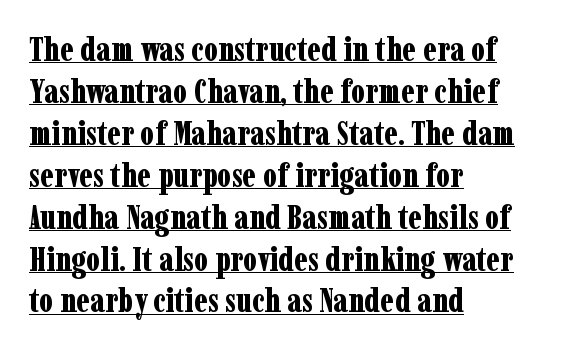
{"serif": "yes", "italic": "no", "bold": "yes", "weight": "bold", "width": "condensed", "stroke_contrast": "low", "x_height": "medium", "monospaced": "no", "underline": "yes", "align": "left", "line_spacing": "normal", "line_spacing_ratio": 1.27, "letter_spacing": "normal", "letter_spacing_em": 0.0, "glyph_px": 33}
